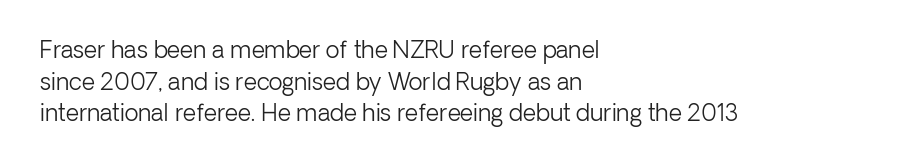
{"italic": "no", "bold": "no", "underline": "no", "align": "left", "line_spacing": "normal", "line_spacing_ratio": 1.37, "letter_spacing": "normal", "letter_spacing_em": 0.0, "glyph_px": 23}
